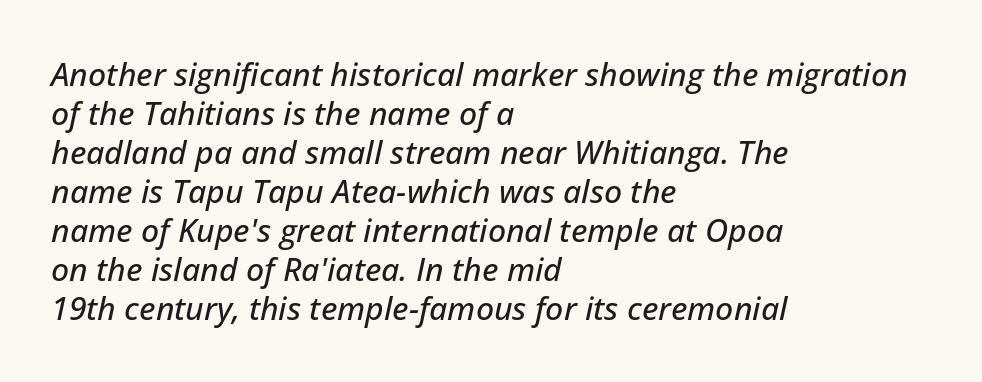
{"italic": "yes", "lean": "right", "slant_degrees": 12, "width": "normal", "stroke_contrast": "low", "x_height": "medium", "monospaced": "no", "underline": "no", "align": "left", "line_spacing_ratio": 1.22, "letter_spacing": "normal", "letter_spacing_em": 0.0, "glyph_px": 32}
